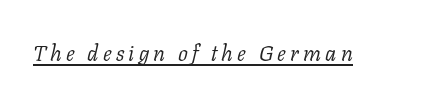
{"italic": "yes", "lean": "right", "slant_degrees": 11, "bold": "no", "underline": "yes", "glyph_px": 22}
